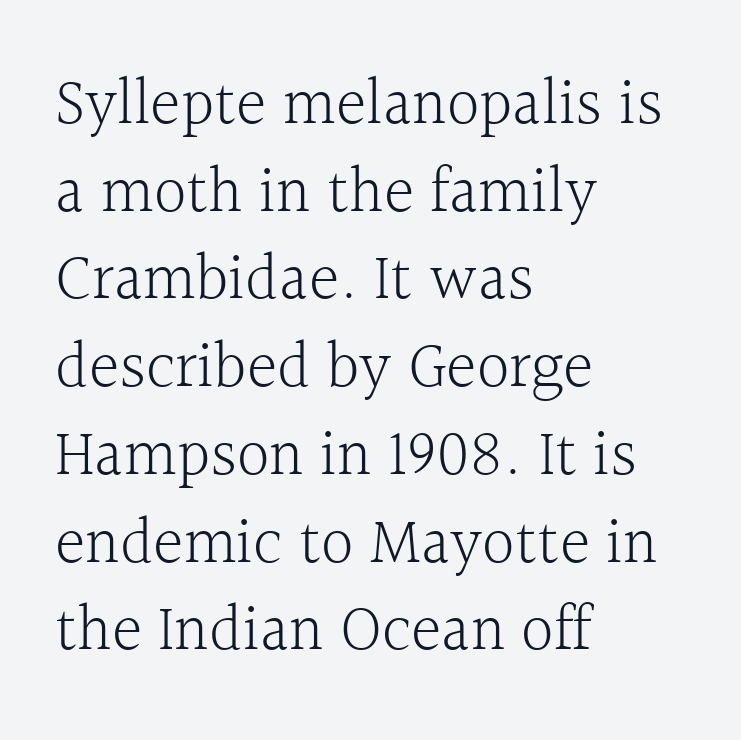
The image shows 65 px light serif type, upright; set left-aligned, normal line spacing (1.35x), normal letter spacing, not underlined; a medium x-height.
